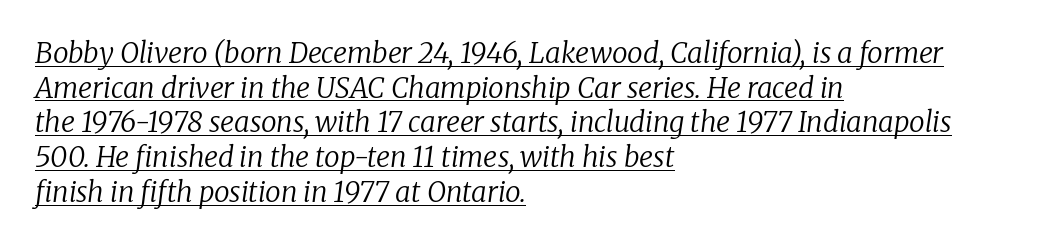
{"serif": "yes", "italic": "yes", "lean": "right", "slant_degrees": 8, "bold": "no", "weight": "regular", "width": "normal", "stroke_contrast": "low", "x_height": "medium", "monospaced": "no", "underline": "yes", "align": "left", "line_spacing_ratio": 1.24, "letter_spacing": "normal", "letter_spacing_em": 0.0, "glyph_px": 28}
